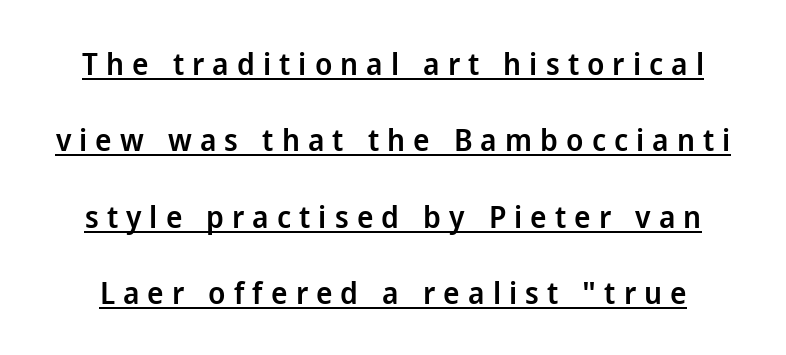
The image shows 31 px semibold sans-serif type, upright; set loose line spacing (2.46x), unusually wide letter spacing (+0.26 em), underlined; low stroke contrast and a medium x-height.
